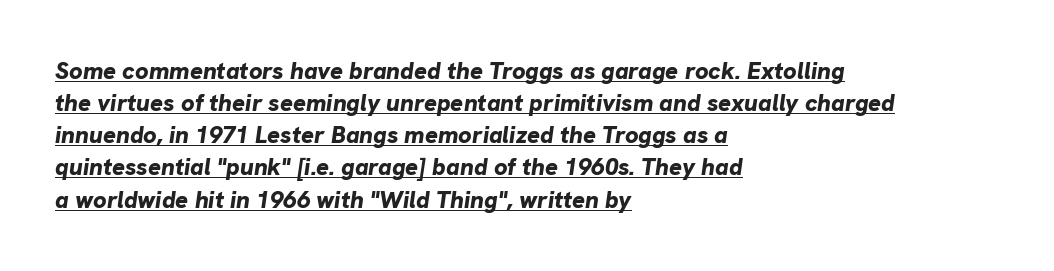
{"italic": "yes", "lean": "right", "slant_degrees": 8, "bold": "yes", "underline": "yes", "align": "left", "line_spacing": "normal", "line_spacing_ratio": 1.34, "letter_spacing": "normal", "letter_spacing_em": 0.0, "glyph_px": 24}
